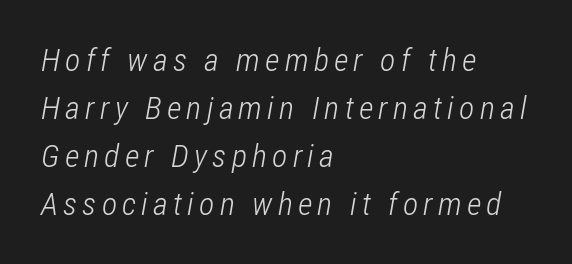
The designer left line spacing at the default. You could not count columns in this text — the font is proportionally spaced. Compared with ordinary roman type, these characters are visibly tilted. The area under the type is left untouched. These lines are set flush left with a ragged right edge.
